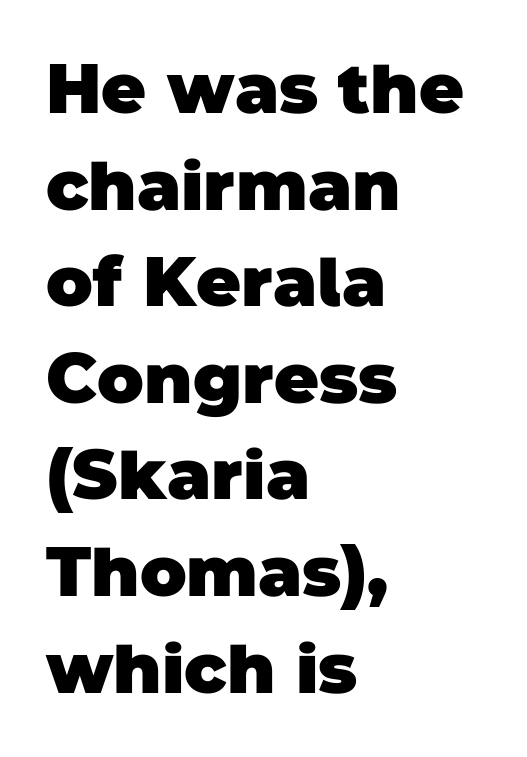
The image shows 69 px heavy sans-serif type; set left-aligned, normal line spacing (1.4x), normal letter spacing, not underlined; low stroke contrast and a large x-height.
